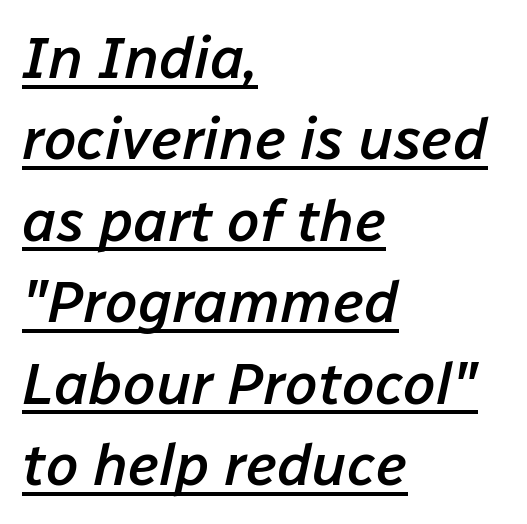
{"italic": "yes", "lean": "right", "slant_degrees": 12, "bold": "semi", "weight": "semibold", "width": "normal", "stroke_contrast": "low", "x_height": "medium", "monospaced": "no", "underline": "yes", "align": "left", "line_spacing": "normal", "line_spacing_ratio": 1.38, "letter_spacing": "normal", "letter_spacing_em": 0.0, "glyph_px": 59}
